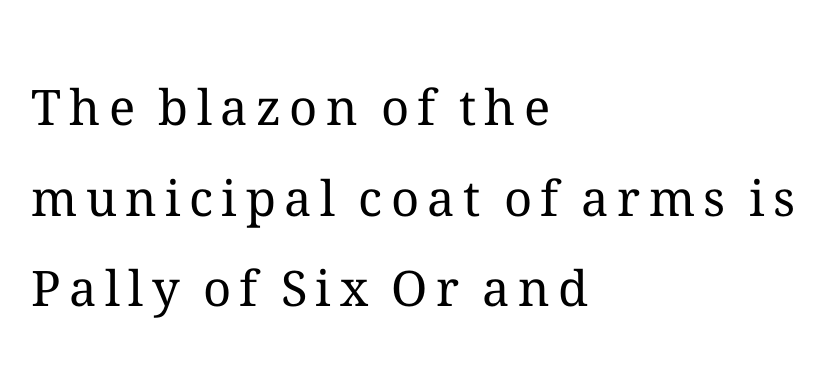
Q: Is the text bold? A: No.
Q: Is the text italic (slanted)? A: No, it is upright.
Q: Is the text underlined? A: No.
Q: How is the paragraph aligned? A: Left-aligned.
Q: Width (condensed, normal, or wide)? A: Normal.
Q: Stroke contrast? A: Medium.
Q: x-height? A: Medium.
Q: Monospaced? A: No.
